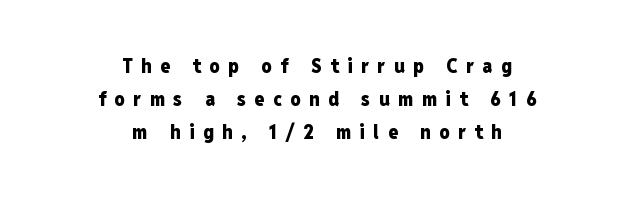
{"italic": "no", "bold": "yes", "underline": "no", "align": "center", "line_spacing": "normal", "line_spacing_ratio": 1.65, "letter_spacing": "wide", "letter_spacing_em": 0.43, "glyph_px": 20}
